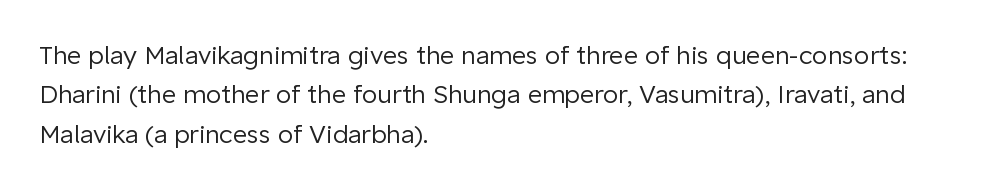
This block has exactly the height ordinary leading produces. Heft: none added — not bold. The face used here is rendered with its standard letterfit. Horizontally, the lines are justified to the leading edge only.
